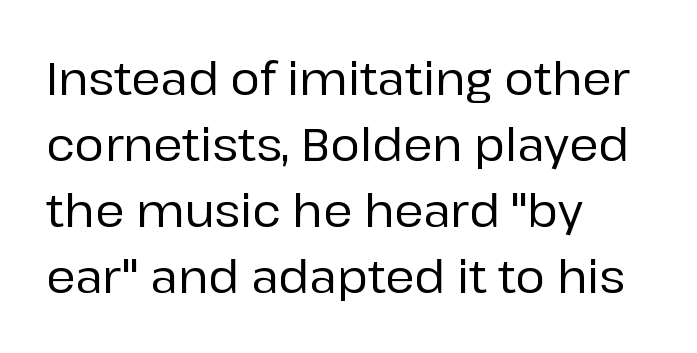
{"serif": "no", "italic": "no", "width": "normal", "stroke_contrast": "low", "x_height": "medium", "monospaced": "no", "underline": "no", "align": "left", "line_spacing": "normal", "line_spacing_ratio": 1.47, "letter_spacing": "normal", "letter_spacing_em": 0.0, "glyph_px": 45}
